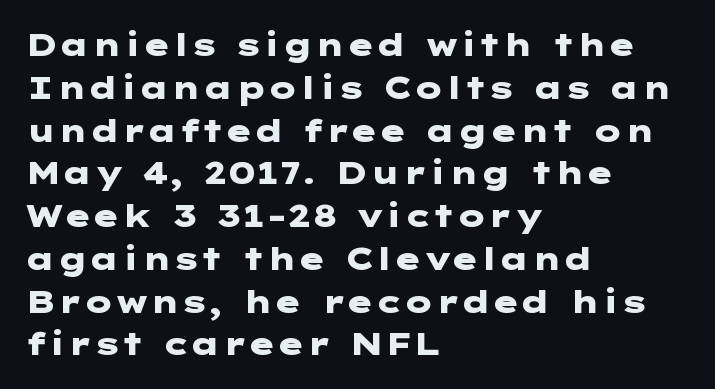
Q: Is the text bold? A: Yes.
Q: Is the text italic (slanted)? A: No, it is upright.
Q: Is the typeface a serif or a sans-serif typeface? A: Sans-serif.
Q: Is the text underlined? A: No.
Q: How is the paragraph aligned? A: Left-aligned.
Q: Is the spacing between letters normal or unusually wide? A: Normal.
Q: Is the spacing between lines tight, normal or loose? A: Normal.
Q: Width (condensed, normal, or wide)? A: Wide.
Q: Stroke contrast? A: Low.
Q: x-height? A: Medium.
